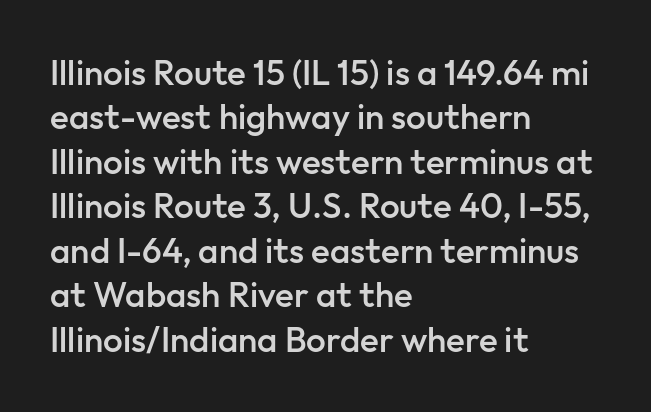
{"serif": "no", "italic": "no", "bold": "semi", "weight": "semibold", "width": "normal", "stroke_contrast": "low", "x_height": "medium", "monospaced": "no", "underline": "no", "align": "left", "line_spacing": "normal", "line_spacing_ratio": 1.27, "letter_spacing": "normal", "letter_spacing_em": 0.0, "glyph_px": 35}
